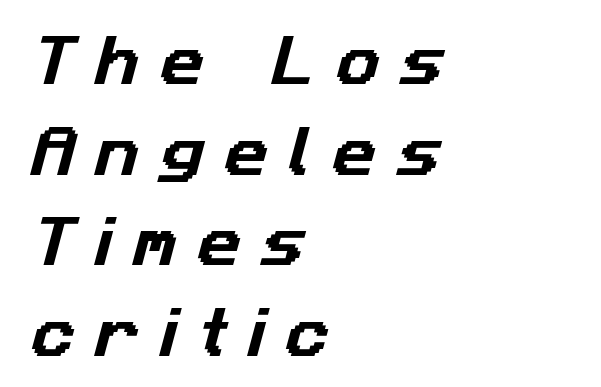
{"serif": "no", "width": "normal", "stroke_contrast": "low", "x_height": "medium", "monospaced": "no", "underline": "no", "align": "left", "line_spacing": "normal", "line_spacing_ratio": 1.68, "letter_spacing": "wide", "letter_spacing_em": 0.38, "glyph_px": 54}
